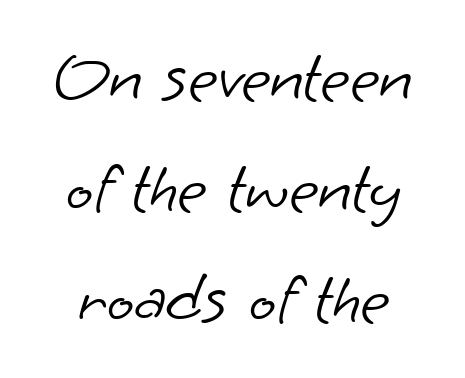
Q: Is the text bold? A: No.
Q: Is the typeface a serif or a sans-serif typeface? A: Sans-serif.
Q: Is the text underlined? A: No.
Q: How is the paragraph aligned? A: Centered.
Q: Is the spacing between letters normal or unusually wide? A: Normal.
Q: Is the spacing between lines tight, normal or loose? A: Normal.
Q: Width (condensed, normal, or wide)? A: Normal.
Q: Stroke contrast? A: Low.
Q: x-height? A: Small.
Q: Monospaced? A: No.
